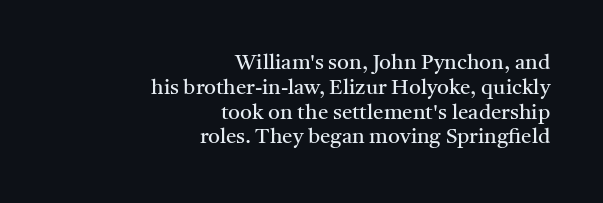
Q: Is the text bold? A: No.
Q: Is the text italic (slanted)? A: No, it is upright.
Q: Is the text underlined? A: No.
Q: How is the paragraph aligned? A: Right-aligned.
Q: Is the spacing between letters normal or unusually wide? A: Normal.
